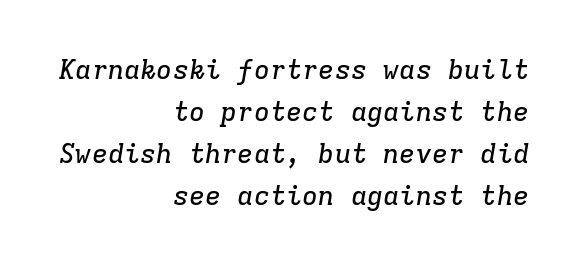
The image shows 27 px text type, italic (leaning right); set right-aligned, normal line spacing (1.56x), normal letter spacing, not underlined.
